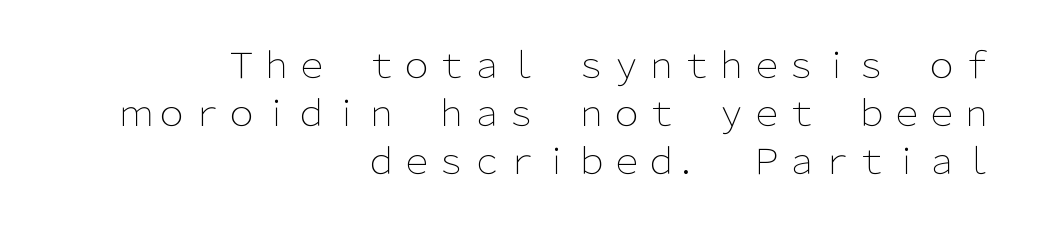
The image shows 35 px light sans-serif type, upright; set right-aligned, normal line spacing (1.37x), normal letter spacing, not underlined; low stroke contrast and a medium x-height.
